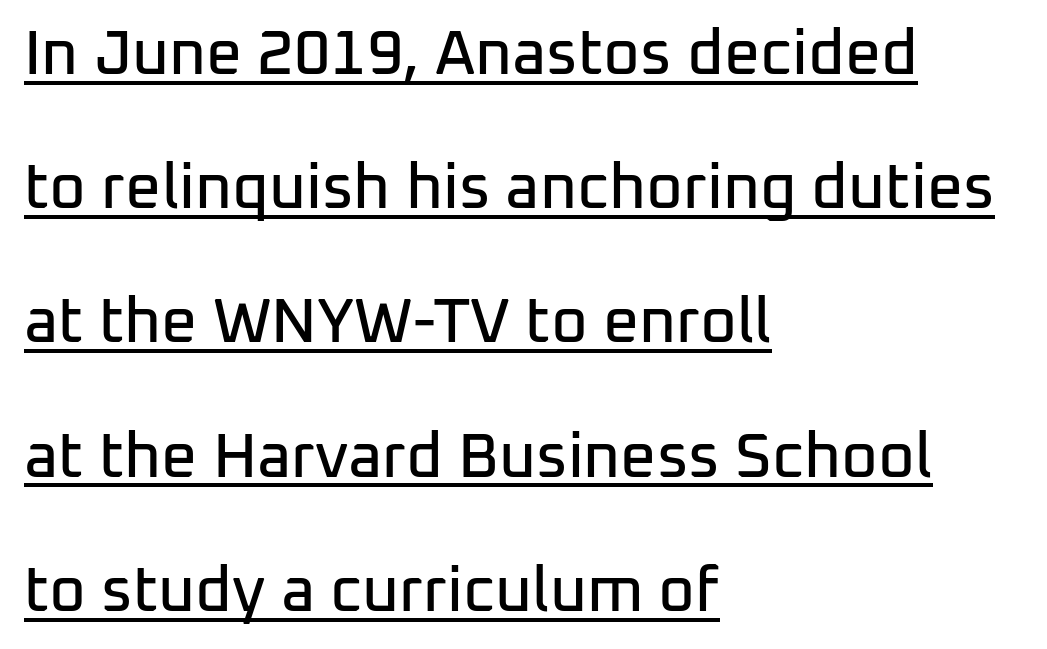
{"serif": "no", "italic": "no", "width": "normal", "stroke_contrast": "low", "x_height": "medium", "monospaced": "no", "underline": "yes", "align": "left", "line_spacing": "loose", "line_spacing_ratio": 2.13, "letter_spacing": "normal", "letter_spacing_em": 0.0, "glyph_px": 63}
